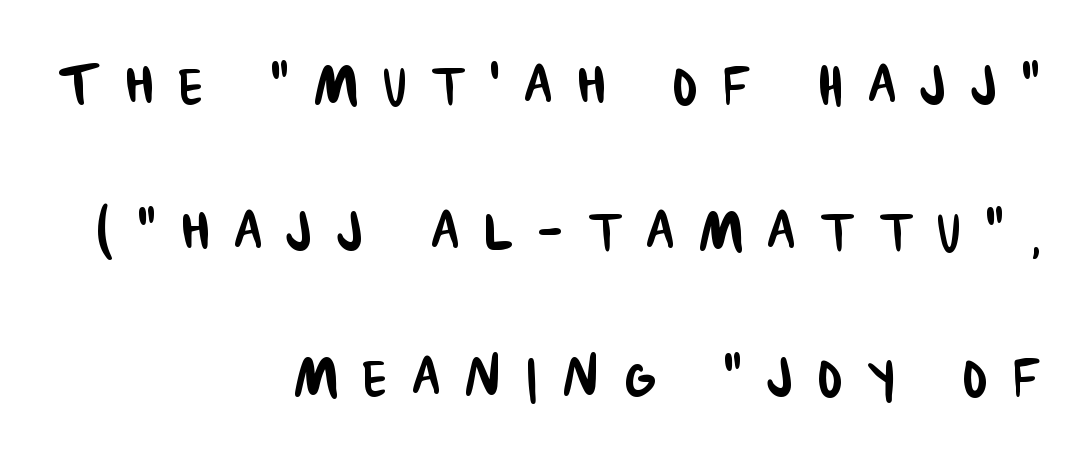
{"serif": "no", "width": "condensed", "stroke_contrast": "low", "x_height": "large", "monospaced": "no", "underline": "no", "align": "right", "line_spacing": "loose", "line_spacing_ratio": 2.0, "letter_spacing": "wide", "letter_spacing_em": 0.34, "glyph_px": 73}
